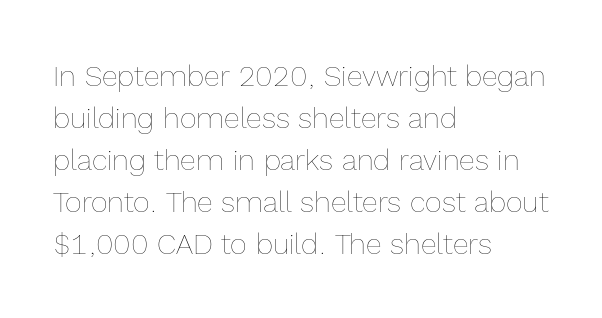
The image shows 29 px thin type, upright; set left-aligned, normal line spacing (1.45x), normal letter spacing, not underlined; a medium x-height.
